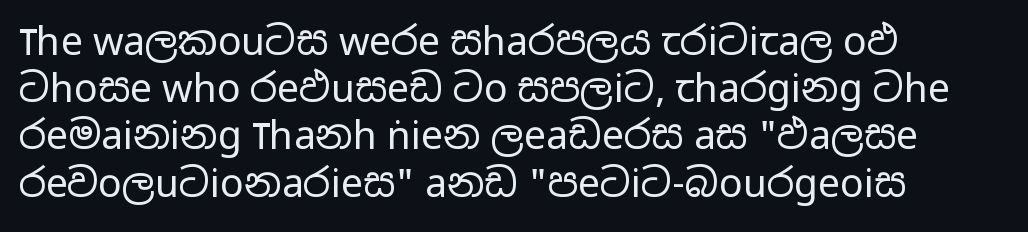
The image shows 39 px regular-weight, wide sans-serif type, upright; set left-aligned, line spacing 1.21x, normal letter spacing, not underlined; low stroke contrast and a medium x-height.
